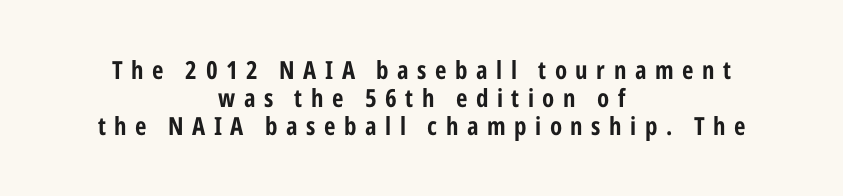
Q: Is the text bold? A: Yes.
Q: Is the text italic (slanted)? A: No, it is upright.
Q: Is the text underlined? A: No.
Q: How is the paragraph aligned? A: Centered.
Q: Is the spacing between letters normal or unusually wide? A: Unusually wide.
Q: Is the spacing between lines tight, normal or loose? A: Tight.
